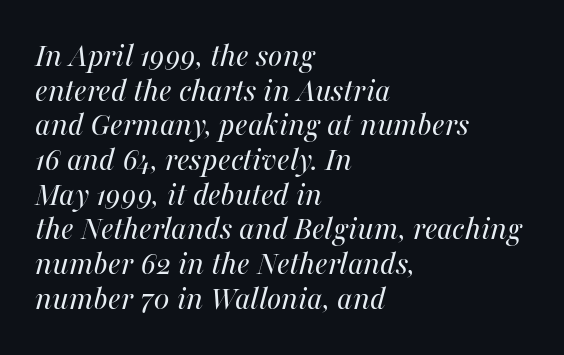
Q: Is the text bold? A: No.
Q: Is the text italic (slanted)? A: Yes, it leans right by about 16 degrees.
Q: Is the text underlined? A: No.
Q: How is the paragraph aligned? A: Left-aligned.
Q: Is the spacing between letters normal or unusually wide? A: Normal.
Q: Is the spacing between lines tight, normal or loose? A: Tight.
Q: Width (condensed, normal, or wide)? A: Normal.
Q: Stroke contrast? A: Medium.
Q: x-height? A: Medium.
Q: Monospaced? A: No.
